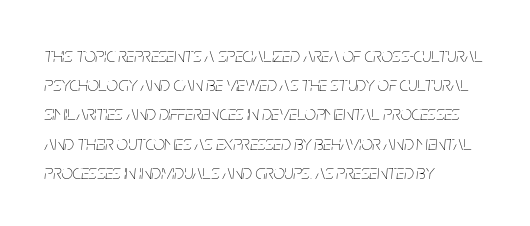
{"italic": "yes", "lean": "right", "slant_degrees": 5, "bold": "no", "underline": "no", "align": "left", "line_spacing": "normal", "line_spacing_ratio": 1.46, "letter_spacing": "normal", "letter_spacing_em": 0.0, "glyph_px": 20}
